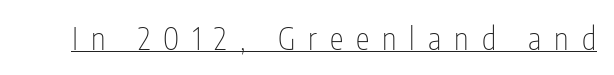
The image shows 31 px thin, condensed sans-serif type, upright; set unusually wide letter spacing (+0.42 em), underlined; low stroke contrast and a medium x-height.
